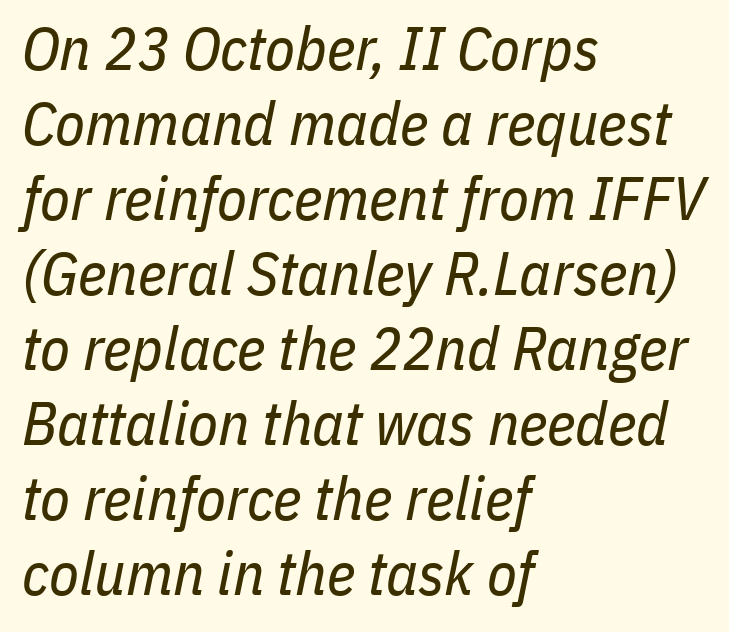
{"italic": "yes", "lean": "right", "slant_degrees": 11, "bold": "no", "weight": "regular", "width": "condensed", "stroke_contrast": "low", "x_height": "medium", "monospaced": "no", "underline": "no", "align": "left", "line_spacing_ratio": 1.23, "letter_spacing": "normal", "letter_spacing_em": 0.0, "glyph_px": 61}
